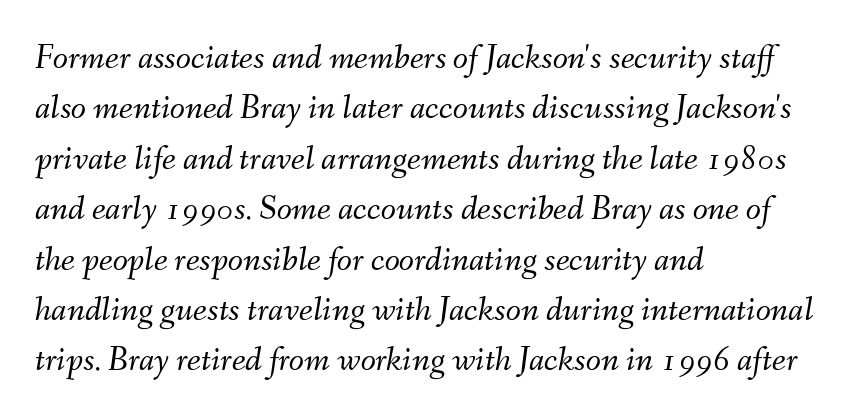
{"italic": "yes", "lean": "right", "slant_degrees": 9, "bold": "no", "weight": "light", "width": "normal", "stroke_contrast": "medium", "x_height": "small", "monospaced": "no", "underline": "no", "align": "left", "line_spacing": "normal", "line_spacing_ratio": 1.44, "letter_spacing": "normal", "letter_spacing_em": 0.0, "glyph_px": 35}
